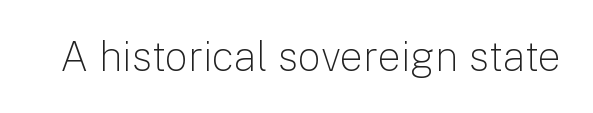
{"serif": "no", "italic": "no", "bold": "no", "weight": "light", "width": "normal", "stroke_contrast": "low", "x_height": "medium", "monospaced": "no", "underline": "no", "letter_spacing": "normal", "letter_spacing_em": 0.0, "glyph_px": 41}
